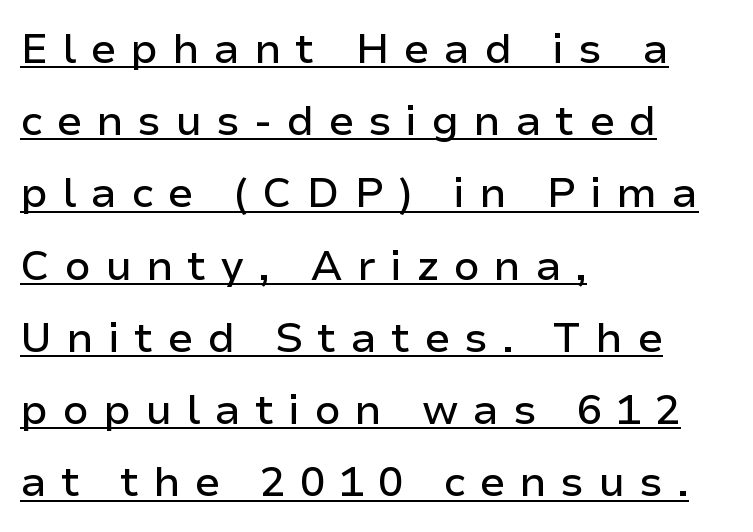
The image shows 42 px sans-serif type, upright; set left-aligned, line spacing 1.72x, unusually wide letter spacing (+0.33 em), underlined; low stroke contrast and a medium x-height.
